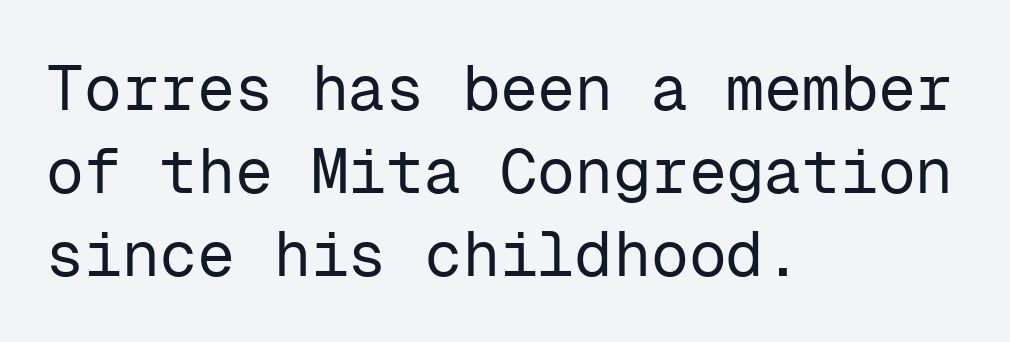
The image shows 63 px regular-weight sans-serif type, upright, monospaced; set left-aligned, normal line spacing (1.32x), normal letter spacing, not underlined; low stroke contrast and a medium x-height.
